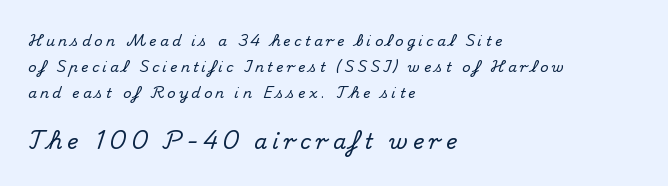
Reading top to bottom, the characters get bigger at the block break. Every row of glyphs begins at an identical x-position on the left. The letterforms stand isolated, each surrounded by extra space. The space directly below the letters is spotless.
